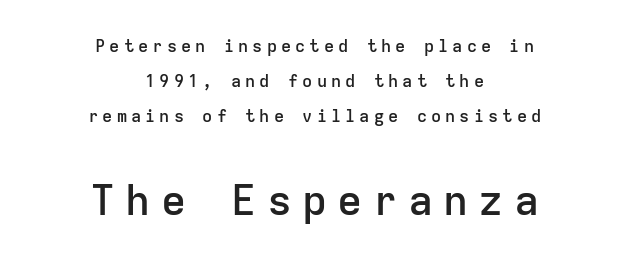
I'd describe the lettering as semibold — firm but not a full bold. The lines are spread far apart with generous leading. A clean baseline with only descenders dipping below it. Honestly, the letter spacing is so wide it's the main thing you notice.
